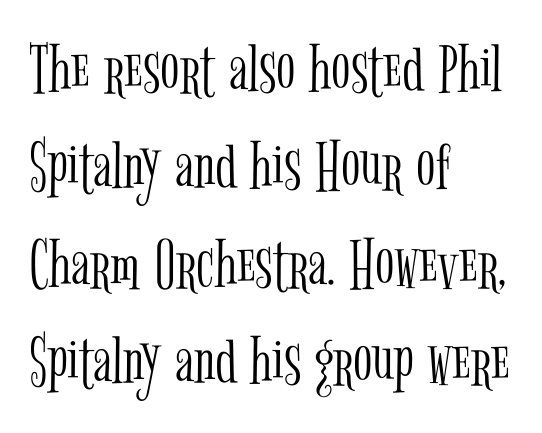
The paragraph shown leans on its left margin. These glyphs show unthickened strokes, regular width or finer. Underlining? Definitely not there. You can tell it's not italic because the verticals are truly vertical.
